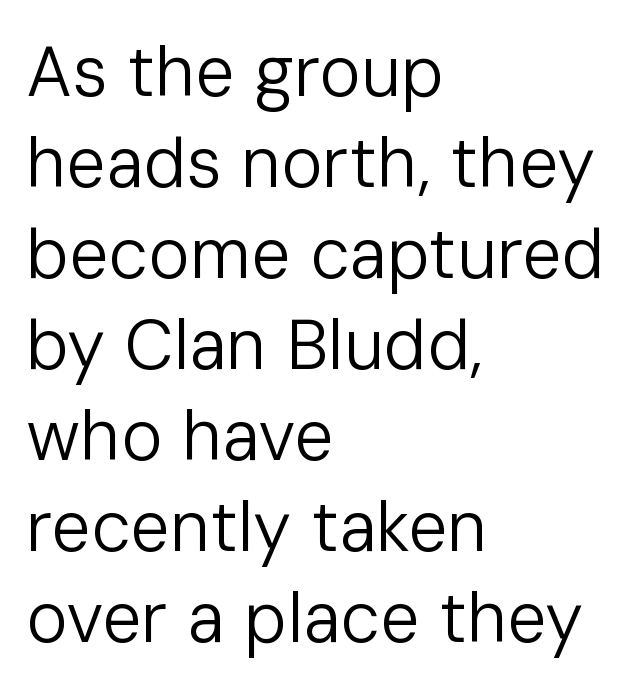
The image shows 70 px regular-weight sans-serif type, upright; set left-aligned, normal line spacing (1.3x), normal letter spacing, not underlined; low stroke contrast and a medium x-height.
